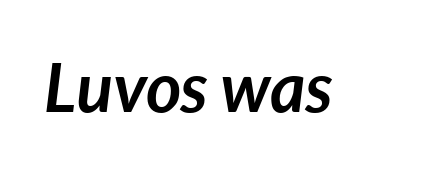
{"italic": "yes", "lean": "right", "slant_degrees": 7, "bold": "yes", "weight": "semibold", "width": "normal", "stroke_contrast": "low", "x_height": "medium", "monospaced": "no", "underline": "no", "letter_spacing": "normal", "letter_spacing_em": 0.0, "glyph_px": 68}
